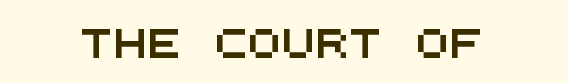
{"serif": "no", "width": "wide", "stroke_contrast": "medium", "x_height": "large", "monospaced": "yes", "underline": "no", "letter_spacing": "normal", "letter_spacing_em": 0.0, "glyph_px": 28}
